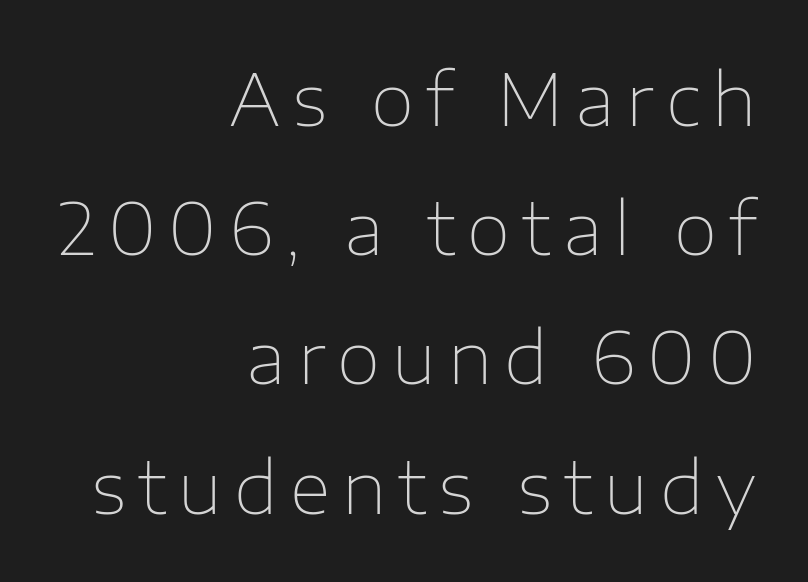
The image shows 71 px thin sans-serif type, upright; set right-aligned, line spacing 1.82x, not underlined; low stroke contrast and a medium x-height.
